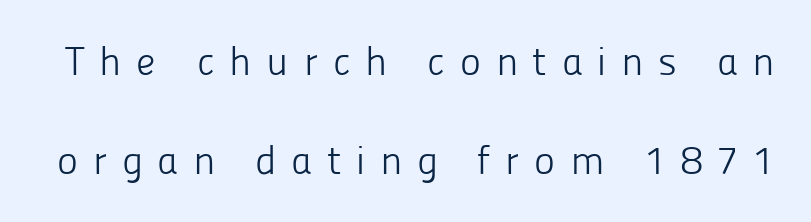
Underlining? Definitely not there. Serif or sans? Sans — the stroke terminals are bare. This is the regular roman posture of the typeface. Heaviness? Minimal to ordinary, like unemphasized prose. Looks like regular typesetting: each glyph gets only the width it needs. Spacing between characters has been opened up far beyond the box default.
